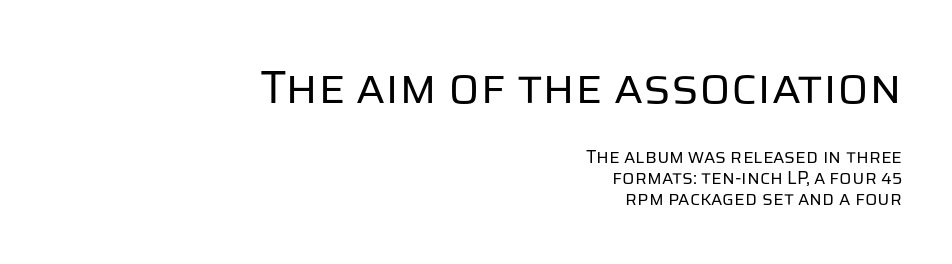
The image shows 46 px regular-weight sans-serif type, upright; set right-aligned, line spacing 1.19x, normal letter spacing, not underlined; the first (top) block is 2.56x larger; low stroke contrast and a large x-height.
